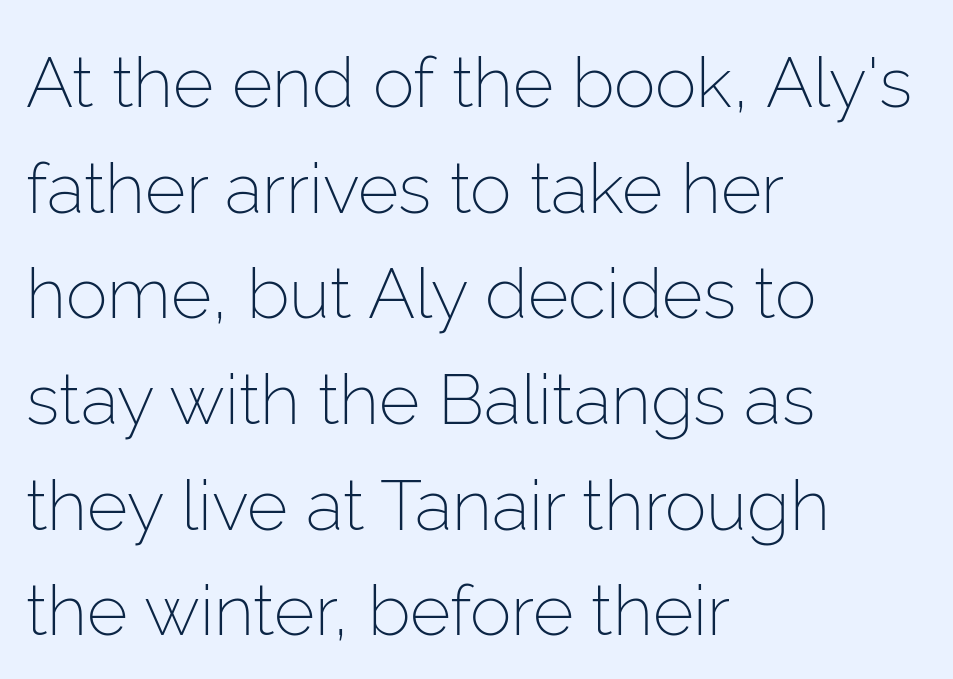
{"serif": "no", "italic": "no", "bold": "no", "weight": "light", "width": "normal", "stroke_contrast": "low", "x_height": "medium", "monospaced": "no", "underline": "no", "align": "left", "line_spacing": "normal", "line_spacing_ratio": 1.51, "letter_spacing": "normal", "letter_spacing_em": 0.0, "glyph_px": 70}
